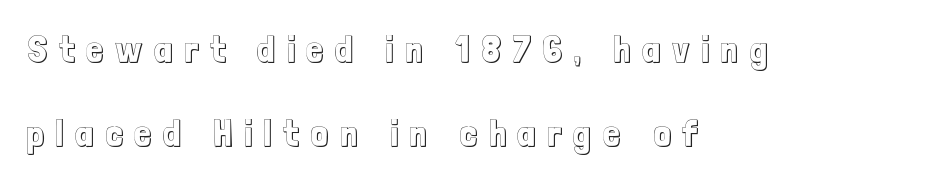
These lines stand farther apart than default settings would place them. Looks like regular typesetting: each glyph gets only the width it needs. Notice how the stems are strictly vertical — no italics here. Just letters on the line, the space beneath them empty.
